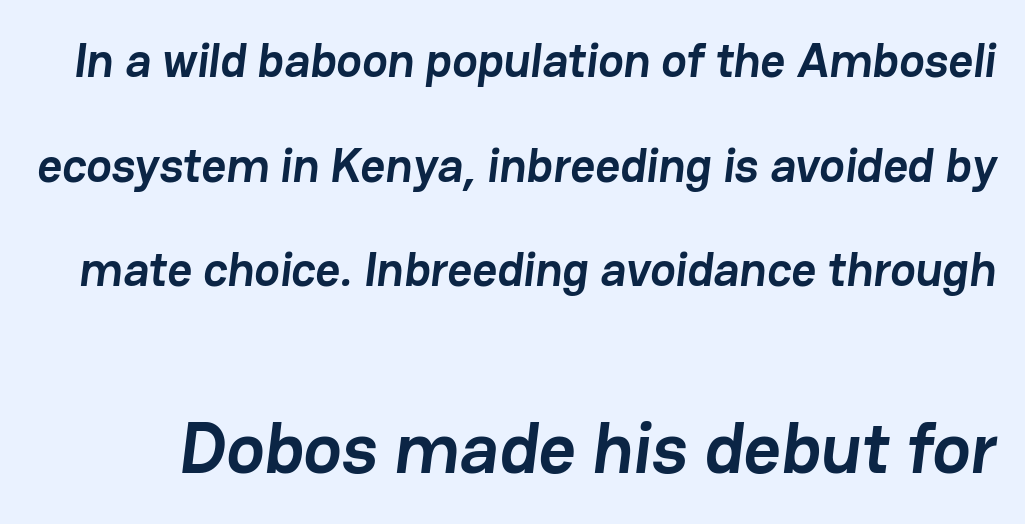
The image shows 72 px semibold sans-serif type; set loose line spacing (2.18x), normal letter spacing, not underlined; the second (bottom) block is 1.5x larger; low stroke contrast and a medium x-height.
